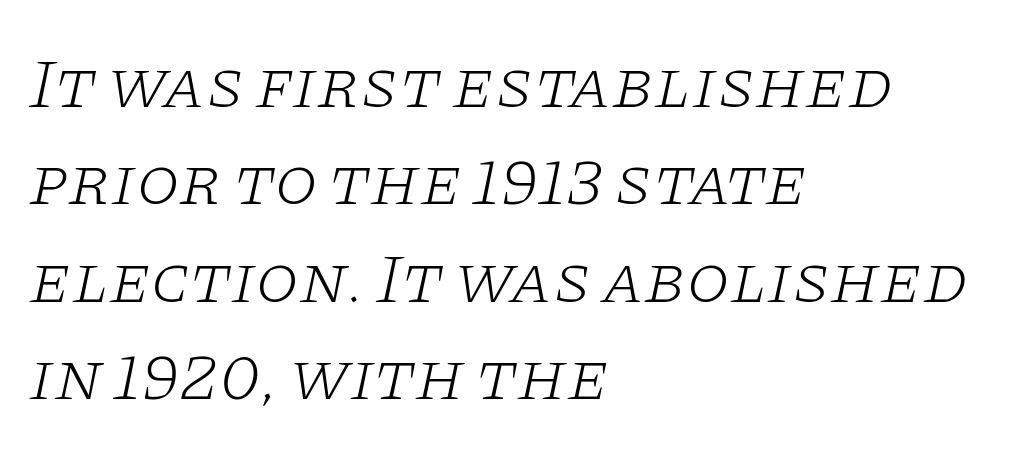
The text carries the slant typical of an italic or oblique font. Alignment: flush left. Vertically, the passage feels balanced, rows spaced as you'd expect. Varying glyph widths throughout — classic text-font behaviour. Default kerning and tracking; the words read as compact shapes.
